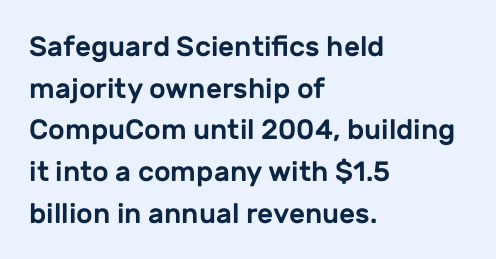
Q: Is the text italic (slanted)? A: No, it is upright.
Q: Is the typeface a serif or a sans-serif typeface? A: Sans-serif.
Q: Is the text underlined? A: No.
Q: How is the paragraph aligned? A: Left-aligned.
Q: Is the spacing between letters normal or unusually wide? A: Normal.
Q: Is the spacing between lines tight, normal or loose? A: Normal.
Q: Width (condensed, normal, or wide)? A: Normal.
Q: Stroke contrast? A: Low.
Q: x-height? A: Medium.
Q: Monospaced? A: No.
